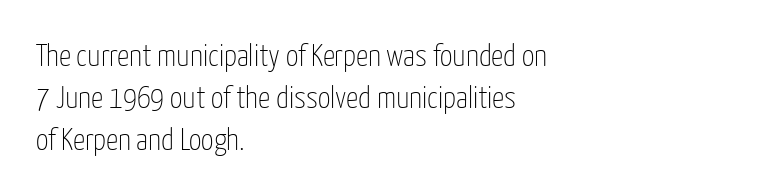
Standard letterfit; no display-style spreading of the glyphs. The type sits square on the baseline with zero lean. Whoever set this chose a conventional vertical rhythm. The face used here is a sans, in the tradition of grotesques and geometrics. Which margin do the lines hug? The left one — the right edge is uneven.
